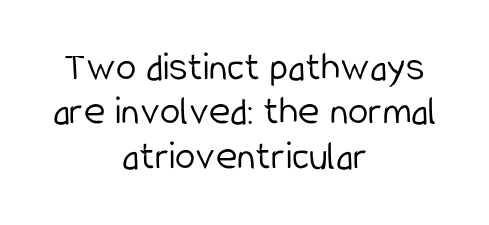
The rendering keeps characters at their native spacing. These lines stack symmetrically, like a column narrowing and widening about its center. The area under the type is left untouched. Is there much room between lines? No — they nearly touch.
